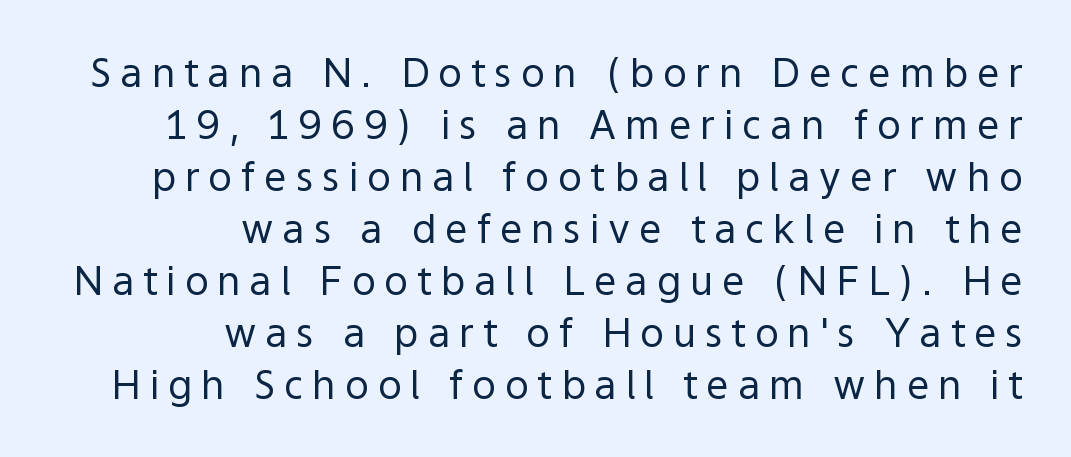
{"serif": "no", "italic": "no", "bold": "no", "weight": "regular", "width": "normal", "x_height": "medium", "monospaced": "no", "underline": "no", "align": "right", "line_spacing": "normal", "line_spacing_ratio": 1.3, "letter_spacing": "wide", "letter_spacing_em": 0.22, "glyph_px": 40}
